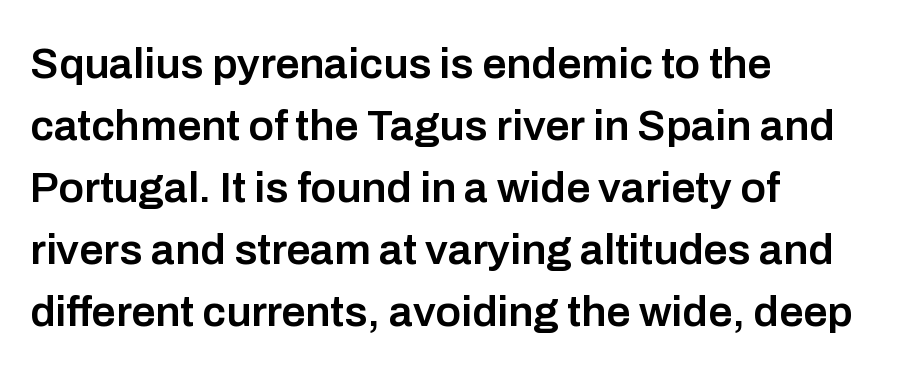
{"serif": "no", "italic": "no", "bold": "semi", "weight": "semibold", "width": "normal", "stroke_contrast": "low", "x_height": "medium", "monospaced": "no", "underline": "no", "align": "left", "line_spacing": "normal", "line_spacing_ratio": 1.44, "letter_spacing": "normal", "letter_spacing_em": 0.0, "glyph_px": 43}
